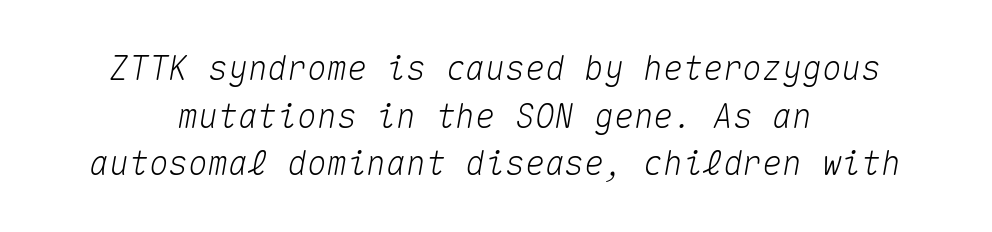
Q: Is the text italic (slanted)? A: Yes, it leans right by about 10 degrees.
Q: Is the text underlined? A: No.
Q: How is the paragraph aligned? A: Centered.
Q: Is the spacing between letters normal or unusually wide? A: Normal.
Q: Is the spacing between lines tight, normal or loose? A: Normal.
Q: Width (condensed, normal, or wide)? A: Normal.
Q: Stroke contrast? A: Medium.
Q: x-height? A: Medium.
Q: Monospaced? A: Yes.
